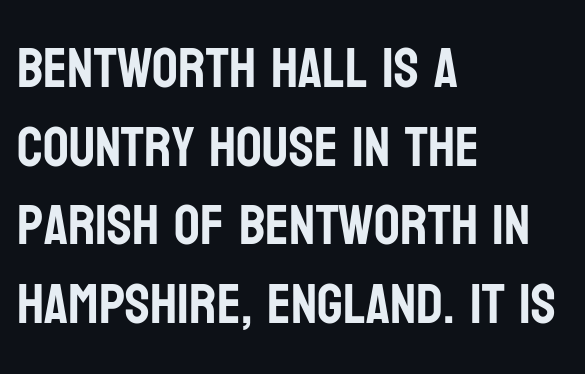
Q: Is the text italic (slanted)? A: No, it is upright.
Q: Is the typeface a serif or a sans-serif typeface? A: Sans-serif.
Q: Is the text underlined? A: No.
Q: How is the paragraph aligned? A: Left-aligned.
Q: Is the spacing between letters normal or unusually wide? A: Normal.
Q: Is the spacing between lines tight, normal or loose? A: Normal.
Q: Width (condensed, normal, or wide)? A: Condensed.
Q: Stroke contrast? A: Low.
Q: x-height? A: Large.
Q: Monospaced? A: No.
